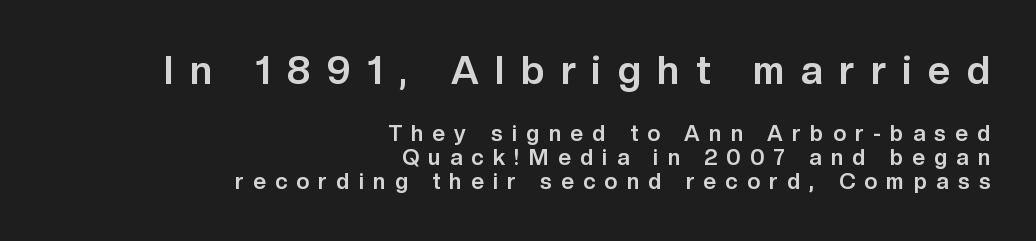
Q: Is the text bold? A: Yes.
Q: Is the text italic (slanted)? A: No, it is upright.
Q: Is the typeface a serif or a sans-serif typeface? A: Sans-serif.
Q: Is the text underlined? A: No.
Q: How is the paragraph aligned? A: Right-aligned.
Q: Is the spacing between letters normal or unusually wide? A: Unusually wide.
Q: Is the spacing between lines tight, normal or loose? A: Tight.
Q: Which block of text is set in a larger size, the first (top) or the second (bottom)? A: The first (top) one.
Q: Width (condensed, normal, or wide)? A: Normal.
Q: Stroke contrast? A: Low.
Q: x-height? A: Medium.
Q: Monospaced? A: No.
